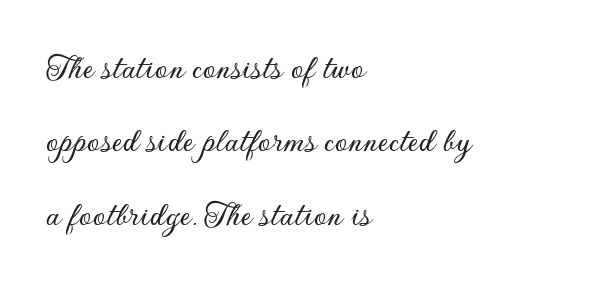
Summary of vertical rhythm: relaxed, with wide interline spacing. All the whitespace from short lines collects on the right. Do the characters align in a grid? No, the font is proportional. Caption: standard tracking, unaltered. Beneath every word, the page is bare.
